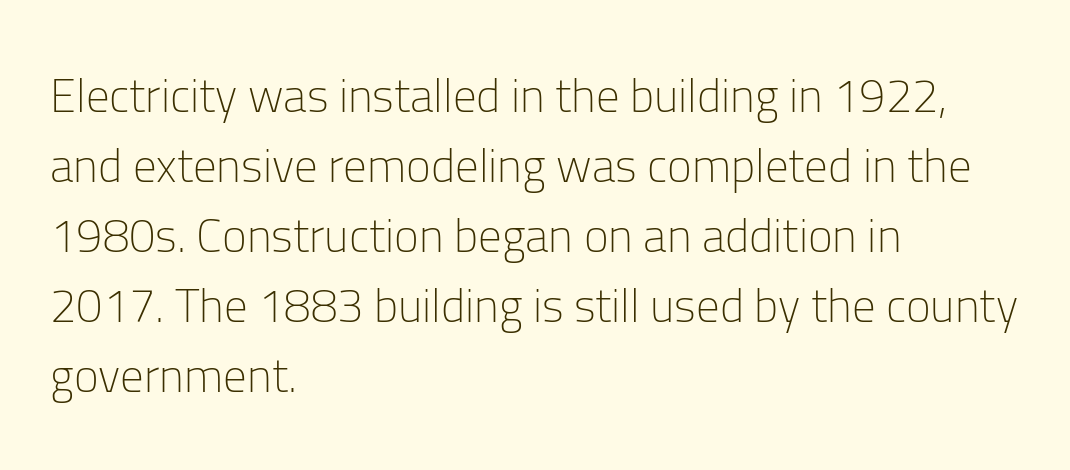
Regarding leading, the lines here are spaced in the standard way. Letterform terminals end flat and unadorned throughout the passage. Every character sits straight up, as roman type does. The rendering uses natural spacing where letterforms have individual widths.
